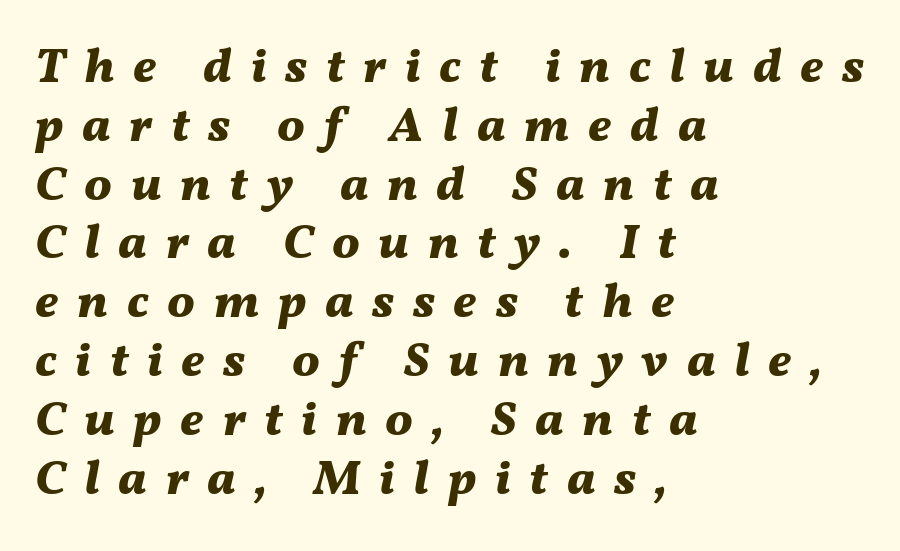
The image shows 49 px bold type, italic (leaning right); set left-aligned, line spacing 1.2x, unusually wide letter spacing (+0.38 em), not underlined; medium stroke contrast and a medium x-height.
